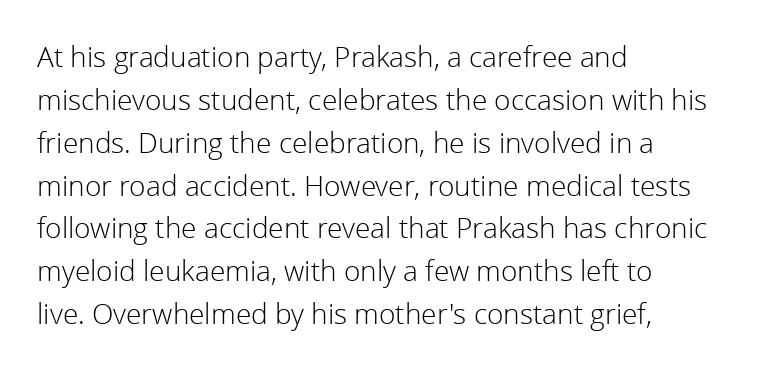
Q: Is the text bold? A: No.
Q: Is the text italic (slanted)? A: No, it is upright.
Q: Is the typeface a serif or a sans-serif typeface? A: Sans-serif.
Q: Is the text underlined? A: No.
Q: How is the paragraph aligned? A: Left-aligned.
Q: Is the spacing between letters normal or unusually wide? A: Normal.
Q: Is the spacing between lines tight, normal or loose? A: Normal.
Q: Width (condensed, normal, or wide)? A: Normal.
Q: x-height? A: Medium.
Q: Monospaced? A: No.
